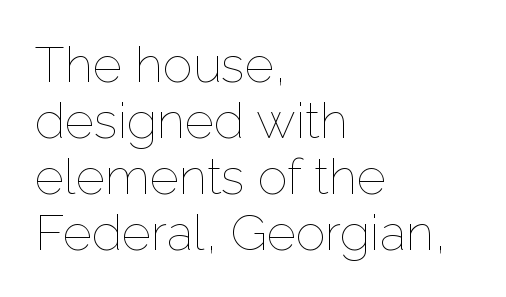
{"italic": "no", "bold": "no", "weight": "thin", "width": "normal", "stroke_contrast": "low", "x_height": "medium", "monospaced": "no", "underline": "no", "align": "left", "line_spacing": "tight", "line_spacing_ratio": 1.12, "letter_spacing": "normal", "letter_spacing_em": 0.0, "glyph_px": 50}
